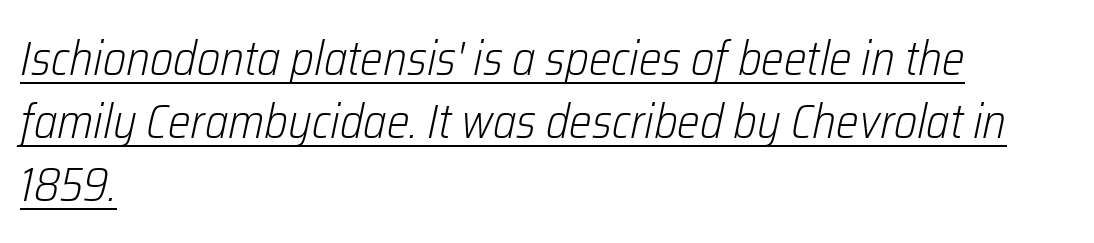
Looks like someone drew a line under every word here. Horizontally, the lines are justified to the leading edge only. These lines sit exactly where default settings would place them. The passage shown has conventional tracking throughout. The whole block is typeset with a tilt.
